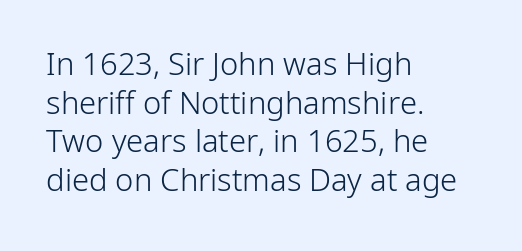
The image shows 31 px light sans-serif type, upright; set left-aligned, normal line spacing (1.25x), normal letter spacing, not underlined; low stroke contrast and a medium x-height.
